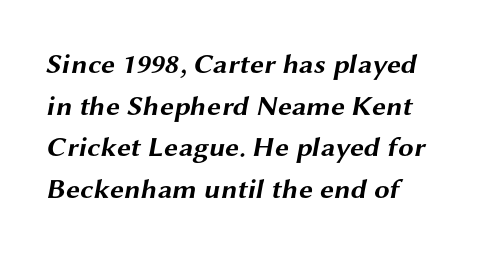
{"serif": "no", "bold": "yes", "weight": "bold", "width": "wide", "stroke_contrast": "medium", "x_height": "medium", "monospaced": "no", "underline": "no", "align": "left", "line_spacing": "normal", "line_spacing_ratio": 1.49, "letter_spacing": "normal", "letter_spacing_em": 0.0, "glyph_px": 28}
